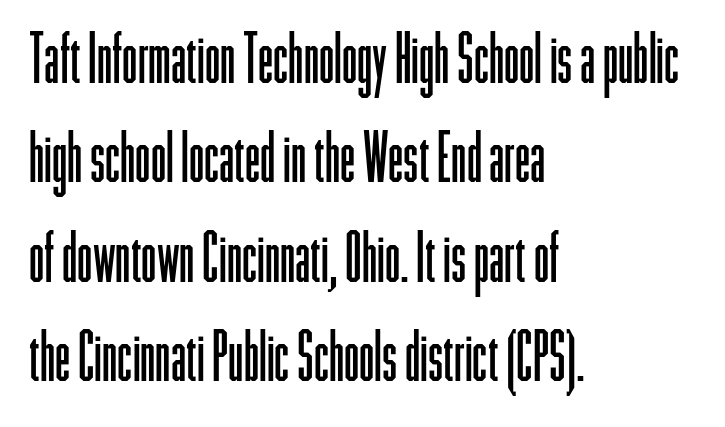
Q: Is the text bold? A: No.
Q: Is the text italic (slanted)? A: No, it is upright.
Q: Is the typeface a serif or a sans-serif typeface? A: Sans-serif.
Q: Is the text underlined? A: No.
Q: How is the paragraph aligned? A: Left-aligned.
Q: Is the spacing between letters normal or unusually wide? A: Normal.
Q: Is the spacing between lines tight, normal or loose? A: Normal.
Q: Width (condensed, normal, or wide)? A: Condensed.
Q: Stroke contrast? A: Low.
Q: x-height? A: Medium.
Q: Monospaced? A: No.
